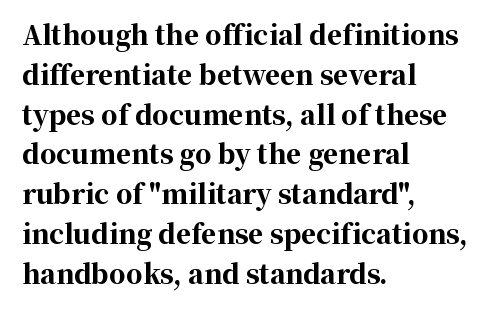
The image shows 26 px bold type, upright; set left-aligned, normal line spacing (1.53x), normal letter spacing, not underlined.
